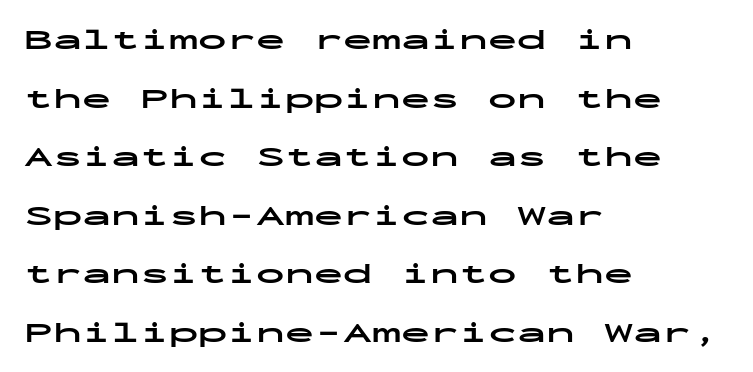
Visually the block forms a straight wall on the left and a jagged coastline on the right. The letters sit at their default tracking, neither squeezed nor spread. The designer dialed line spacing up above the default. The lettering stays uniformly vertical, giving the passage a roman look. Thick stems and heavy bowls — unmistakably bold.
